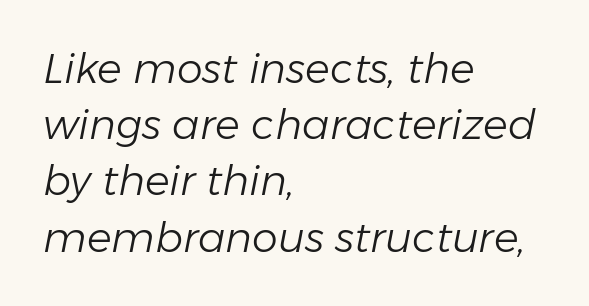
The image shows 41 px light type, italic (leaning right); set left-aligned, normal line spacing (1.37x), normal letter spacing, not underlined; low stroke contrast and a medium x-height.
